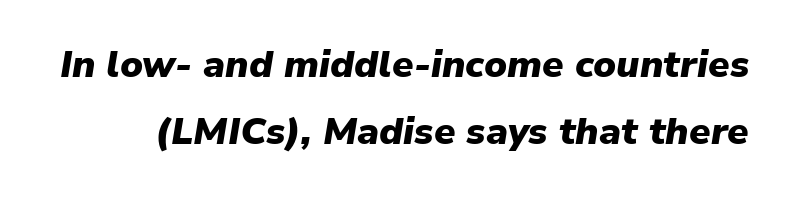
{"italic": "yes", "lean": "right", "slant_degrees": 9, "bold": "yes", "weight": "heavy", "width": "normal", "stroke_contrast": "low", "x_height": "medium", "monospaced": "no", "underline": "no", "line_spacing_ratio": 1.77, "letter_spacing": "normal", "letter_spacing_em": 0.0, "glyph_px": 38}
